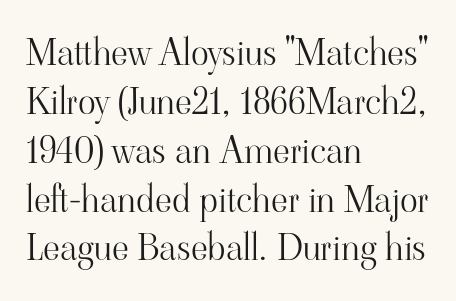
The image shows 37 px light serif type, upright; set left-aligned, normal line spacing (1.32x), normal letter spacing, not underlined; high stroke contrast and a small x-height.
